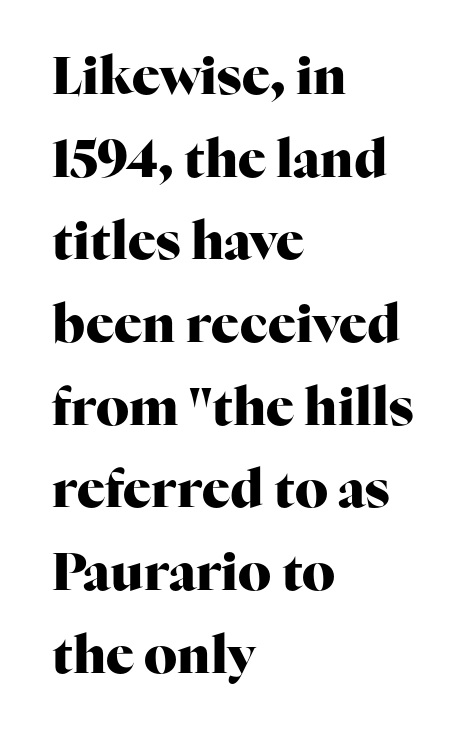
{"serif": "yes", "italic": "no", "bold": "yes", "weight": "heavy", "width": "normal", "stroke_contrast": "high", "x_height": "medium", "monospaced": "no", "underline": "no", "align": "left", "line_spacing": "normal", "line_spacing_ratio": 1.59, "letter_spacing": "normal", "letter_spacing_em": 0.0, "glyph_px": 52}
